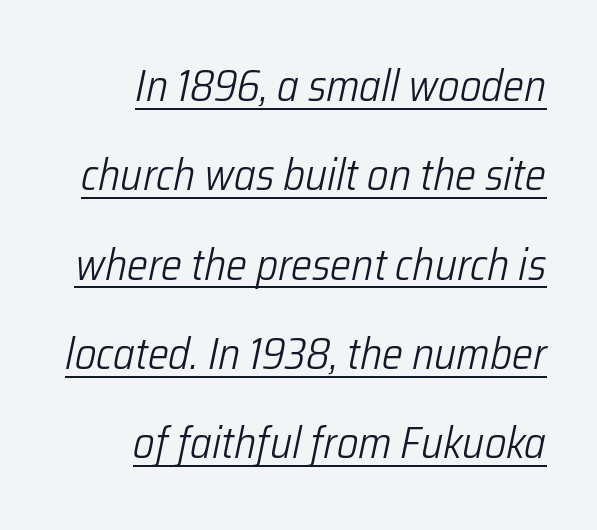
The image shows 44 px light, condensed type, italic (leaning right); set right-aligned, loose line spacing (2.03x), normal letter spacing, underlined; low stroke contrast and a medium x-height.
